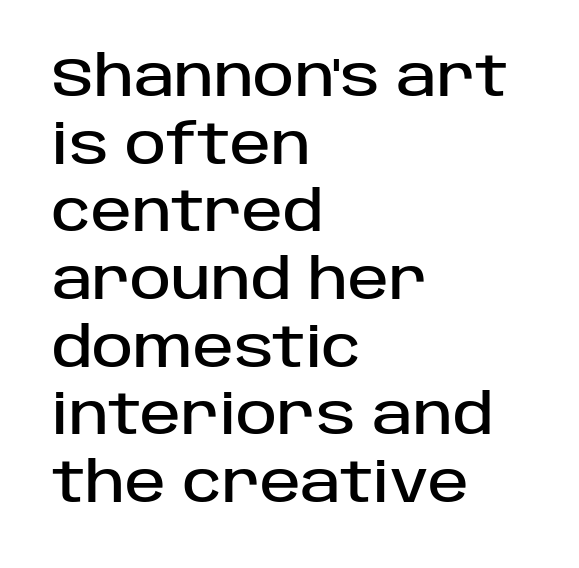
{"serif": "no", "italic": "no", "width": "normal", "stroke_contrast": "low", "x_height": "large", "monospaced": "no", "underline": "no", "align": "left", "line_spacing_ratio": 1.23, "letter_spacing": "normal", "letter_spacing_em": 0.0, "glyph_px": 55}
